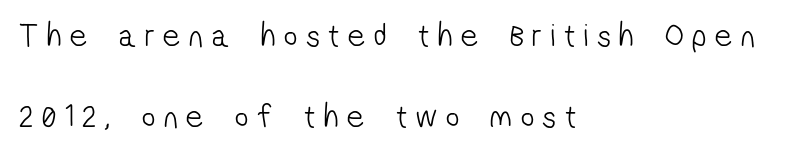
Rows of type keep a wide berth in the vertical direction. Line beginnings align vertically; line endings do not. Regarding serifs, this sample does without them. No word sits above an underline. Substantial extra tracking has been applied to these lines. Stems here are at most as thick as an everyday book face.
